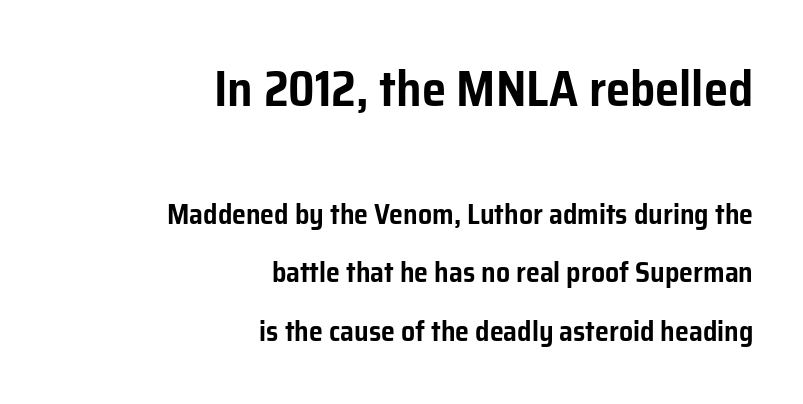
Q: Is the text italic (slanted)? A: No, it is upright.
Q: Is the typeface a serif or a sans-serif typeface? A: Sans-serif.
Q: Is the text underlined? A: No.
Q: How is the paragraph aligned? A: Right-aligned.
Q: Is the spacing between letters normal or unusually wide? A: Normal.
Q: Is the spacing between lines tight, normal or loose? A: Loose.
Q: Which block of text is set in a larger size, the first (top) or the second (bottom)? A: The first (top) one.
Q: Width (condensed, normal, or wide)? A: Normal.
Q: Stroke contrast? A: Low.
Q: x-height? A: Medium.
Q: Monospaced? A: No.
